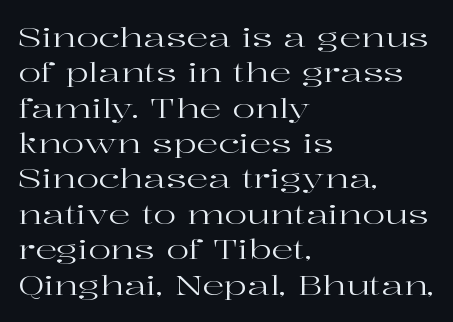
The image shows 27 px text type, upright; set left-aligned, normal line spacing (1.31x), normal letter spacing, not underlined.
